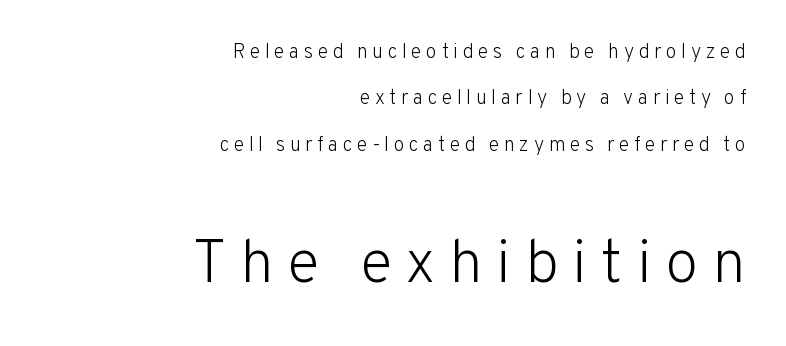
The image shows 61 px light sans-serif type, upright; set right-aligned, loose line spacing (2.32x), unusually wide letter spacing (+0.22 em), not underlined; the second (bottom) block is 3.05x larger; low stroke contrast and a medium x-height.
